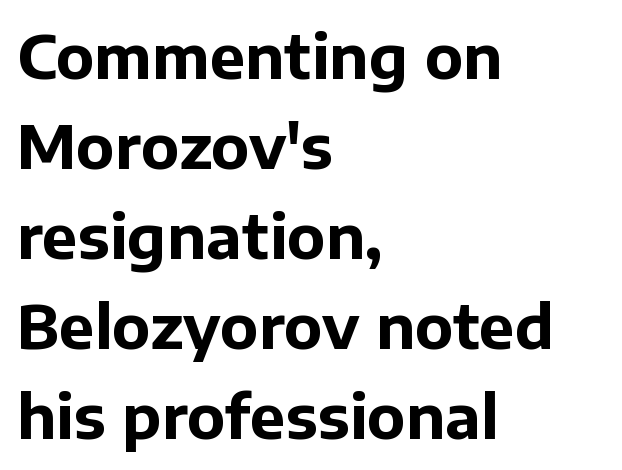
Q: Is the text bold? A: Yes.
Q: Is the text italic (slanted)? A: No, it is upright.
Q: Is the typeface a serif or a sans-serif typeface? A: Sans-serif.
Q: Is the text underlined? A: No.
Q: How is the paragraph aligned? A: Left-aligned.
Q: Is the spacing between letters normal or unusually wide? A: Normal.
Q: Is the spacing between lines tight, normal or loose? A: Normal.
Q: Width (condensed, normal, or wide)? A: Normal.
Q: Stroke contrast? A: Low.
Q: x-height? A: Medium.
Q: Monospaced? A: No.
